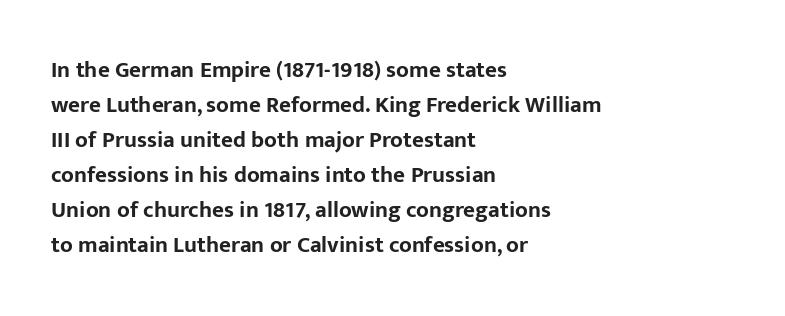
{"italic": "no", "bold": "yes", "underline": "no", "align": "left", "line_spacing": "normal", "line_spacing_ratio": 1.52, "letter_spacing": "normal", "letter_spacing_em": 0.0, "glyph_px": 23}
